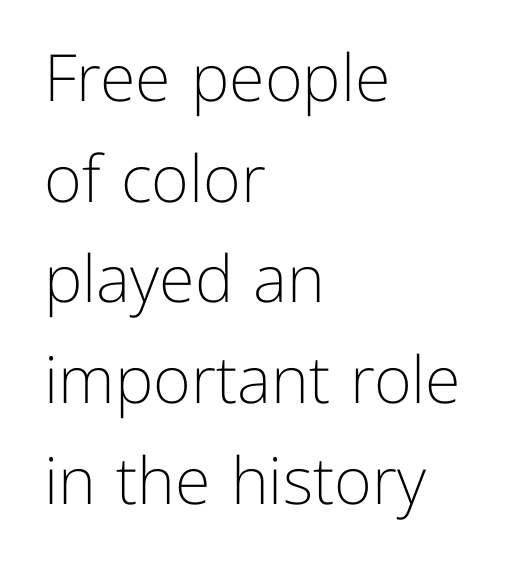
Q: Is the text bold? A: No.
Q: Is the text italic (slanted)? A: No, it is upright.
Q: Is the typeface a serif or a sans-serif typeface? A: Sans-serif.
Q: Is the text underlined? A: No.
Q: How is the paragraph aligned? A: Left-aligned.
Q: Is the spacing between letters normal or unusually wide? A: Normal.
Q: Is the spacing between lines tight, normal or loose? A: Normal.
Q: Width (condensed, normal, or wide)? A: Normal.
Q: Stroke contrast? A: Low.
Q: x-height? A: Medium.
Q: Monospaced? A: No.
